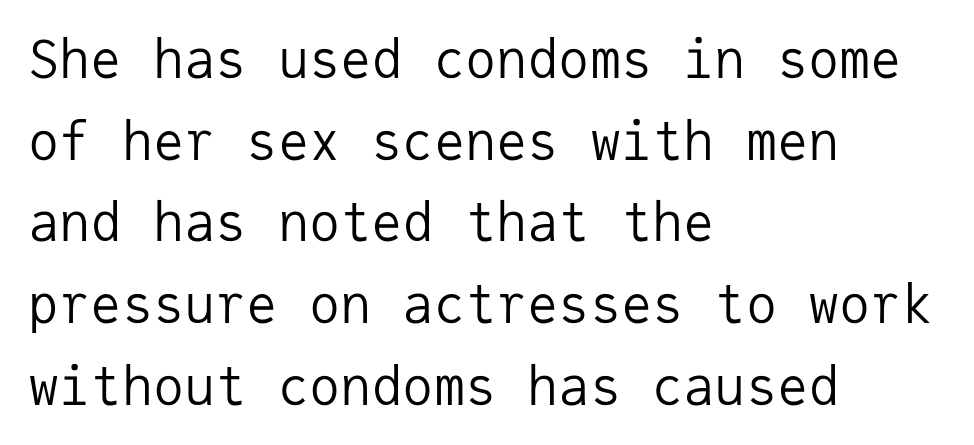
The type family on display is of the sans-serif kind. The vertical gap from one line to the next is medium. These lines keep a tight, regular rhythm from letter to letter. Teacher's note: observe the even left margin — that is flush-left alignment.
